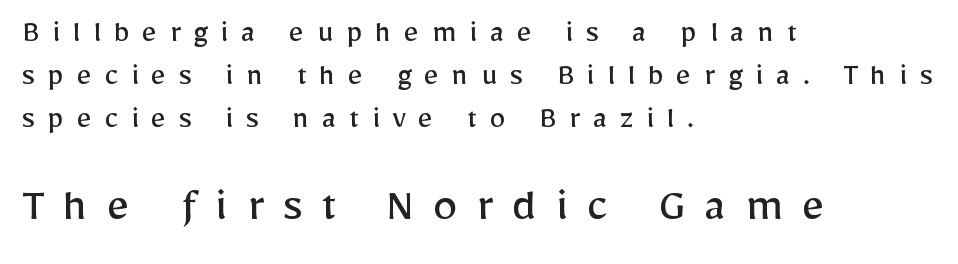
Q: Is the text bold? A: No.
Q: Is the text italic (slanted)? A: No, it is upright.
Q: Is the typeface a serif or a sans-serif typeface? A: Sans-serif.
Q: Is the text underlined? A: No.
Q: How is the paragraph aligned? A: Left-aligned.
Q: Is the spacing between letters normal or unusually wide? A: Unusually wide.
Q: Is the spacing between lines tight, normal or loose? A: Normal.
Q: Which block of text is set in a larger size, the first (top) or the second (bottom)? A: The second (bottom) one.
Q: Width (condensed, normal, or wide)? A: Normal.
Q: Stroke contrast? A: Low.
Q: x-height? A: Medium.
Q: Monospaced? A: No.
